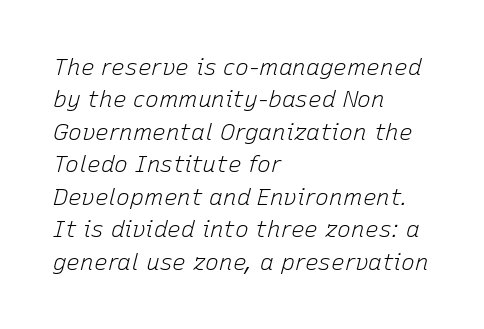
Q: Is the text bold? A: No.
Q: Is the text italic (slanted)? A: Yes, it leans right by about 15 degrees.
Q: Is the text underlined? A: No.
Q: How is the paragraph aligned? A: Left-aligned.
Q: Is the spacing between letters normal or unusually wide? A: Normal.
Q: Is the spacing between lines tight, normal or loose? A: Normal.
